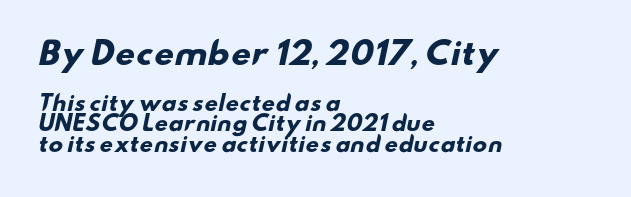
Q: Is the text bold? A: Yes.
Q: Is the typeface a serif or a sans-serif typeface? A: Sans-serif.
Q: Is the text underlined? A: No.
Q: How is the paragraph aligned? A: Left-aligned.
Q: Is the spacing between letters normal or unusually wide? A: Normal.
Q: Is the spacing between lines tight, normal or loose? A: Tight.
Q: Which block of text is set in a larger size, the first (top) or the second (bottom)? A: The first (top) one.
Q: Width (condensed, normal, or wide)? A: Wide.
Q: Stroke contrast? A: Low.
Q: x-height? A: Small.
Q: Monospaced? A: No.
